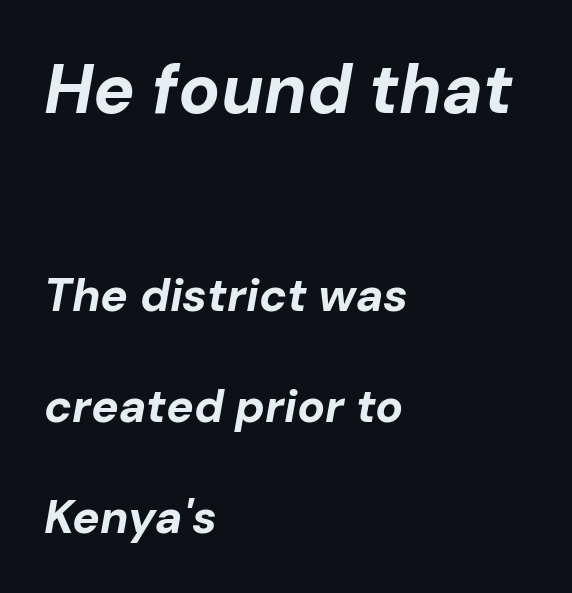
The image shows 69 px bold type, italic (leaning right); set left-aligned, loose line spacing (2.41x), normal letter spacing, not underlined; the first (top) block is 1.5x larger; low stroke contrast and a medium x-height.
